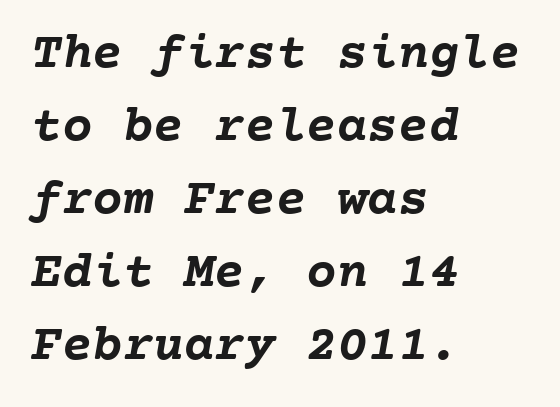
The image shows 51 px semibold type, monospaced; set left-aligned, normal line spacing (1.43x), normal letter spacing, not underlined; low stroke contrast and a medium x-height.
